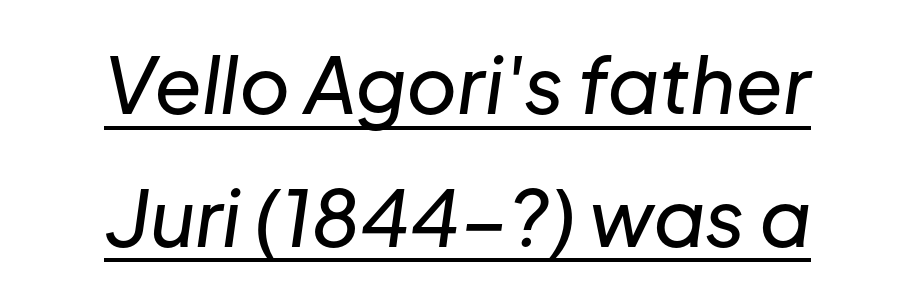
Leftover space on each line is divided equally before and after the words. These lines are rendered in a variable-pitch font. Does a line run under the words? Yes, clearly. The specimen reads as italic at a glance. Whoever set this chose a conventional vertical rhythm. Each word holds together tightly as a unit, with standard inter-letter gaps.
